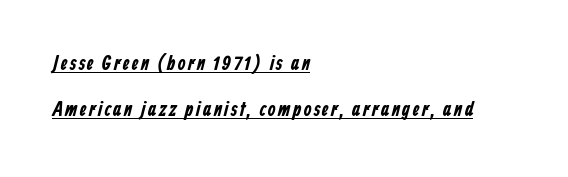
The image shows 20 px text type; set left-aligned, loose line spacing (2.31x), underlined.
